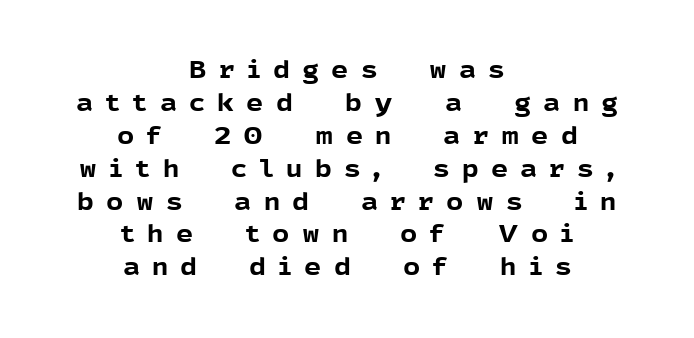
{"italic": "no", "bold": "yes", "underline": "no", "align": "center", "line_spacing": "normal", "line_spacing_ratio": 1.37, "letter_spacing": "wide", "letter_spacing_em": 0.5, "glyph_px": 24}
